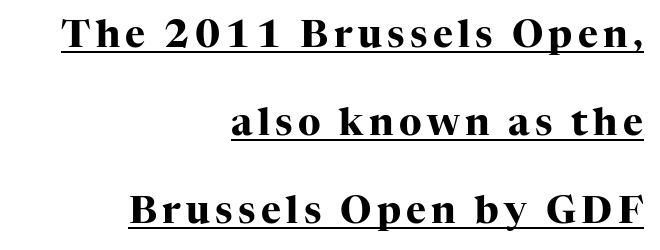
The image shows 38 px heavy serif type, upright; set right-aligned, loose line spacing (2.32x), underlined; high stroke contrast and a medium x-height.
